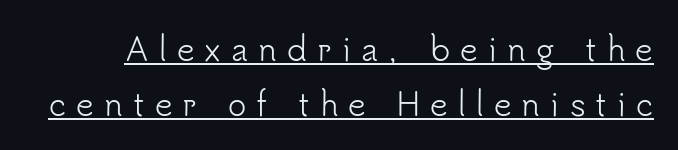
Q: Is the text bold? A: No.
Q: Is the text italic (slanted)? A: No, it is upright.
Q: Is the typeface a serif or a sans-serif typeface? A: Sans-serif.
Q: Is the text underlined? A: Yes.
Q: Is the spacing between letters normal or unusually wide? A: Unusually wide.
Q: Width (condensed, normal, or wide)? A: Normal.
Q: Stroke contrast? A: Low.
Q: x-height? A: Small.
Q: Monospaced? A: No.
